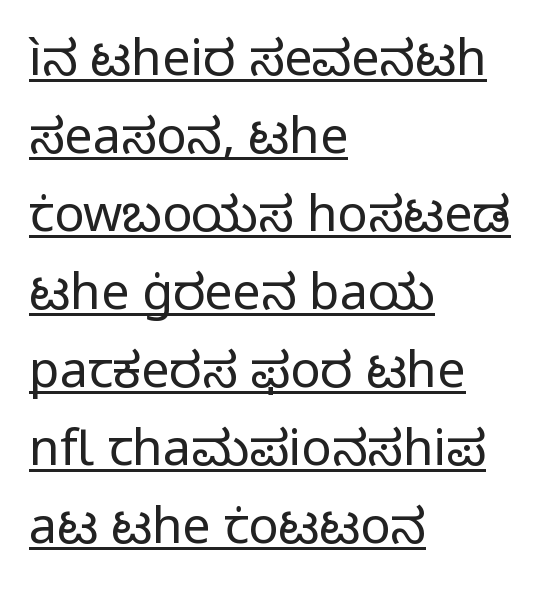
The image shows 50 px regular-weight sans-serif type, upright; set left-aligned, normal line spacing (1.56x), normal letter spacing, underlined; low stroke contrast and a medium x-height.
